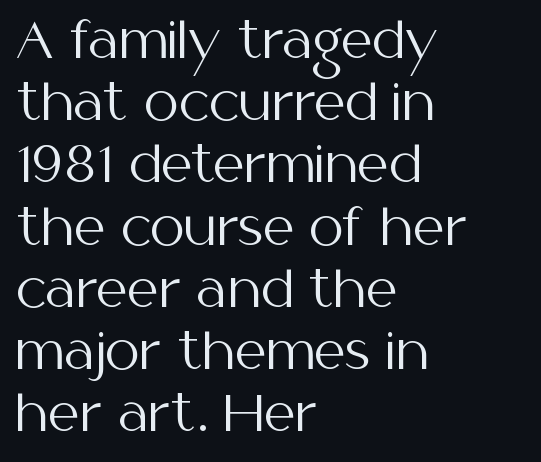
All the whitespace from short lines collects on the right. There is no visible air inserted between adjacent glyphs. The baseline area is clear. What kind of face is this? One without serifs — a sans. Stroke mass is kept to a normal reading level or below. This sample has the flowing, uneven cadence of proportional lettering.
